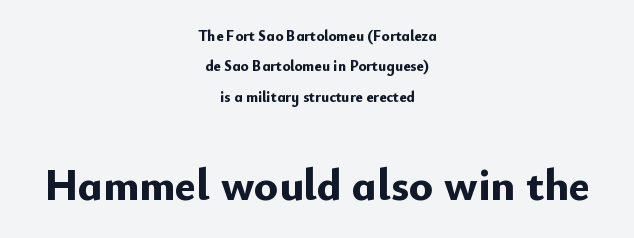
The image shows 45 px bold sans-serif type, upright; set centered, loose line spacing (2.02x), normal letter spacing, not underlined; the second (bottom) block is 3.0x larger; low stroke contrast and a small x-height.
